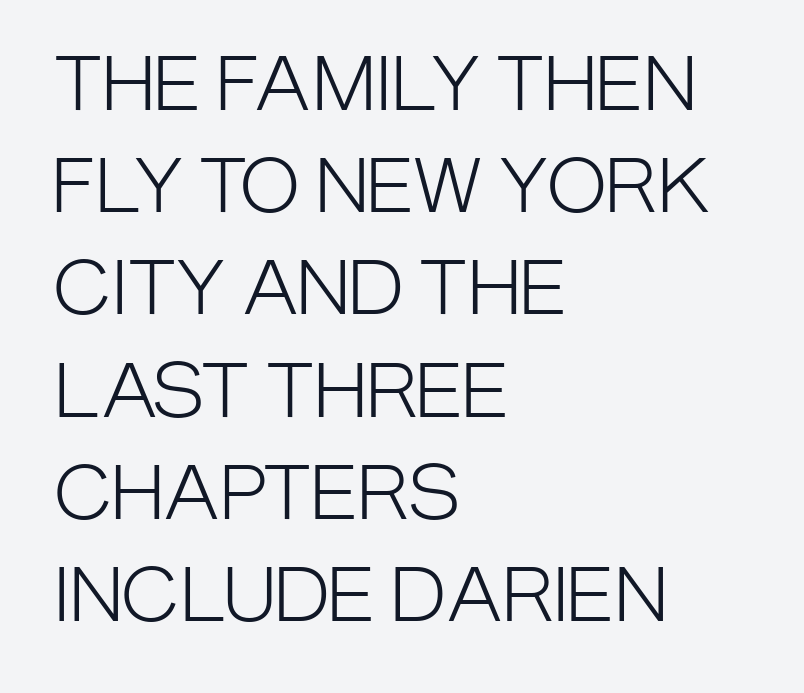
{"serif": "no", "italic": "no", "bold": "no", "weight": "light", "width": "condensed", "stroke_contrast": "low", "x_height": "large", "monospaced": "no", "underline": "no", "align": "left", "line_spacing": "normal", "line_spacing_ratio": 1.42, "letter_spacing": "normal", "letter_spacing_em": 0.0, "glyph_px": 72}
